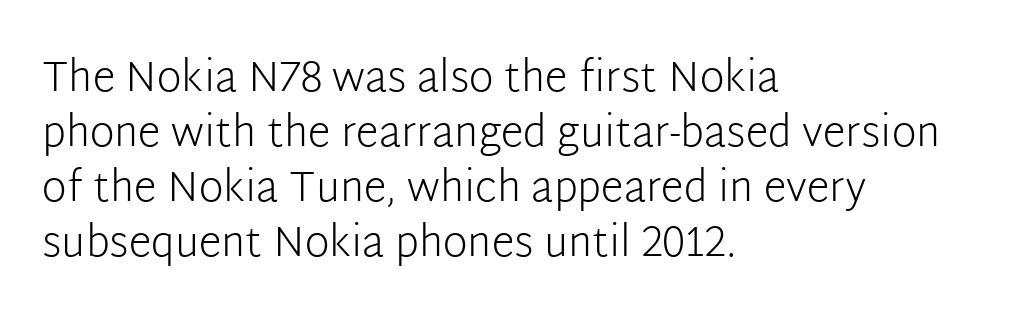
The image shows 42 px light sans-serif type, upright; set left-aligned, normal line spacing (1.31x), normal letter spacing, not underlined; low stroke contrast and a medium x-height.
